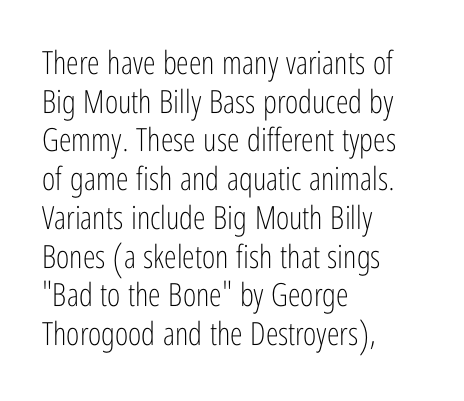
The image shows 32 px light, condensed sans-serif type, upright; set left-aligned, line spacing 1.21x, normal letter spacing, not underlined; low stroke contrast and a medium x-height.
